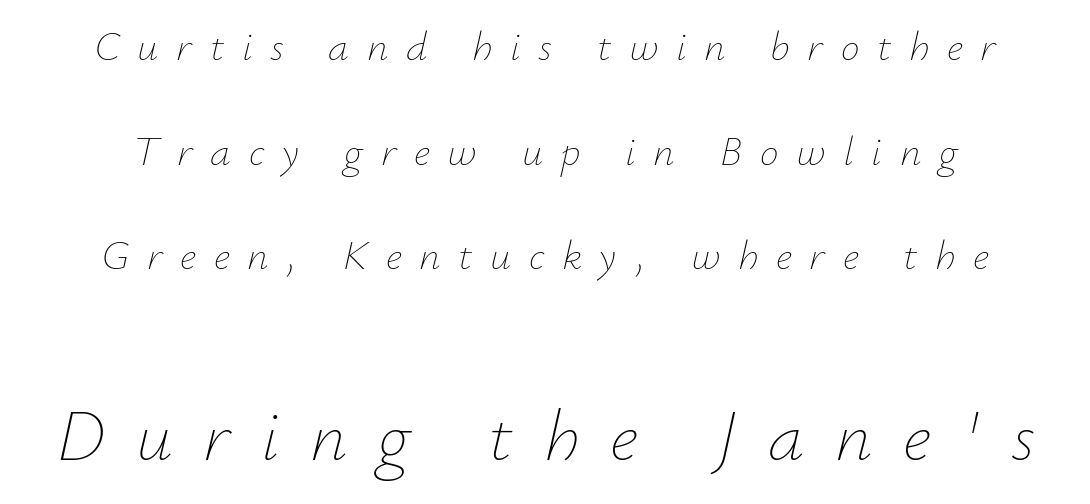
Q: Is the text bold? A: No.
Q: Is the text italic (slanted)? A: Yes, it leans right by about 12 degrees.
Q: Is the text underlined? A: No.
Q: How is the paragraph aligned? A: Centered.
Q: Is the spacing between letters normal or unusually wide? A: Unusually wide.
Q: Is the spacing between lines tight, normal or loose? A: Loose.
Q: Which block of text is set in a larger size, the first (top) or the second (bottom)? A: The second (bottom) one.
Q: Width (condensed, normal, or wide)? A: Normal.
Q: Stroke contrast? A: Low.
Q: x-height? A: Small.
Q: Monospaced? A: No.
